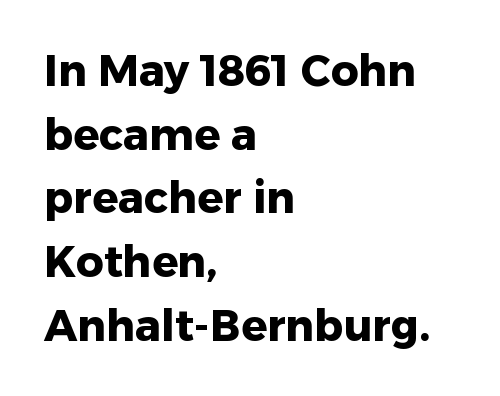
The image shows 43 px heavy sans-serif type, upright; set left-aligned, normal line spacing (1.48x), normal letter spacing, not underlined; low stroke contrast and a medium x-height.
